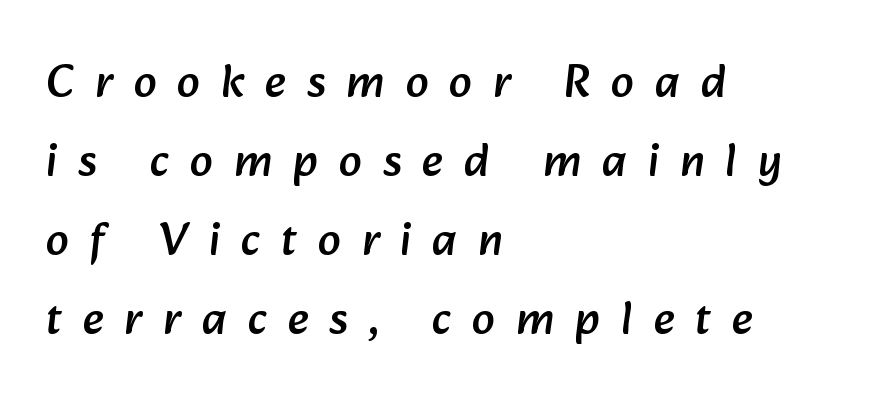
A typesetter would call this heavily tracked-out type. Notice how the passage keeps a crisp vertical edge on the left only. Decoration check: the copy has no underline. Each letter keeps its own natural width here, so spacing adapts to shape. Nothing sits at the stroke ends, so this counts as sans-serif.
